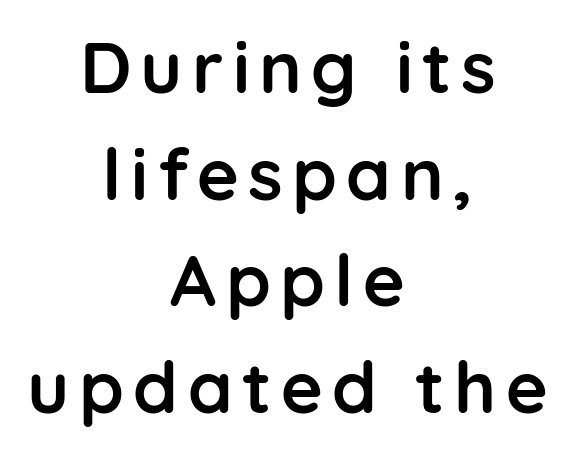
Is this a fixed-width face? No — the glyphs have proportional, varying widths. Has an underline been added? It has not. The glyphs in this specimen are sans serif. Normally led — the rows are evenly, conventionally spaced. Typographic density is high because the face is bold.
